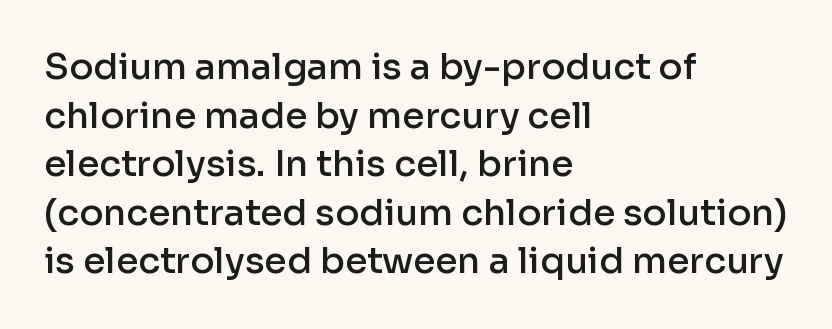
The image shows 36 px semibold sans-serif type, upright; set left-aligned, normal line spacing (1.35x), normal letter spacing, not underlined; low stroke contrast and a medium x-height.
